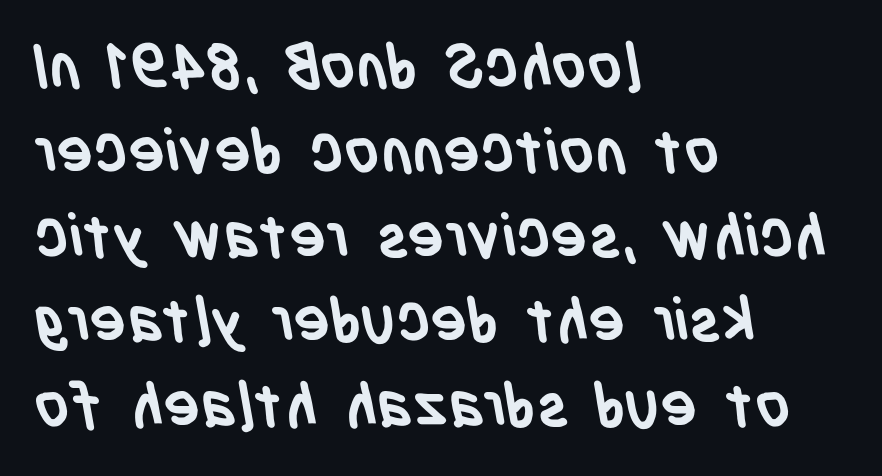
{"serif": "no", "bold": "yes", "weight": "semibold", "width": "condensed", "stroke_contrast": "low", "x_height": "large", "monospaced": "no", "underline": "no", "align": "left", "line_spacing": "normal", "line_spacing_ratio": 1.39, "letter_spacing": "normal", "letter_spacing_em": 0.0, "glyph_px": 61}
